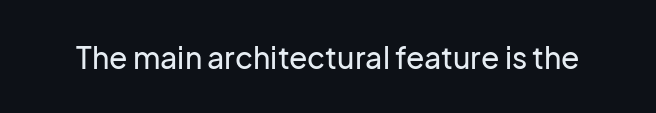
Q: Is the text italic (slanted)? A: No, it is upright.
Q: Is the typeface a serif or a sans-serif typeface? A: Sans-serif.
Q: Is the text underlined? A: No.
Q: Is the spacing between letters normal or unusually wide? A: Normal.
Q: Width (condensed, normal, or wide)? A: Normal.
Q: Stroke contrast? A: Low.
Q: x-height? A: Medium.
Q: Monospaced? A: No.
